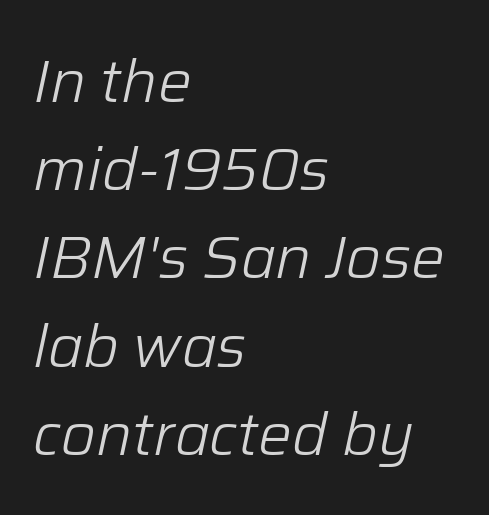
{"italic": "yes", "lean": "right", "slant_degrees": 12, "bold": "no", "weight": "light", "width": "normal", "stroke_contrast": "low", "x_height": "medium", "monospaced": "no", "underline": "no", "align": "left", "line_spacing": "normal", "line_spacing_ratio": 1.47, "letter_spacing": "normal", "letter_spacing_em": 0.0, "glyph_px": 60}
